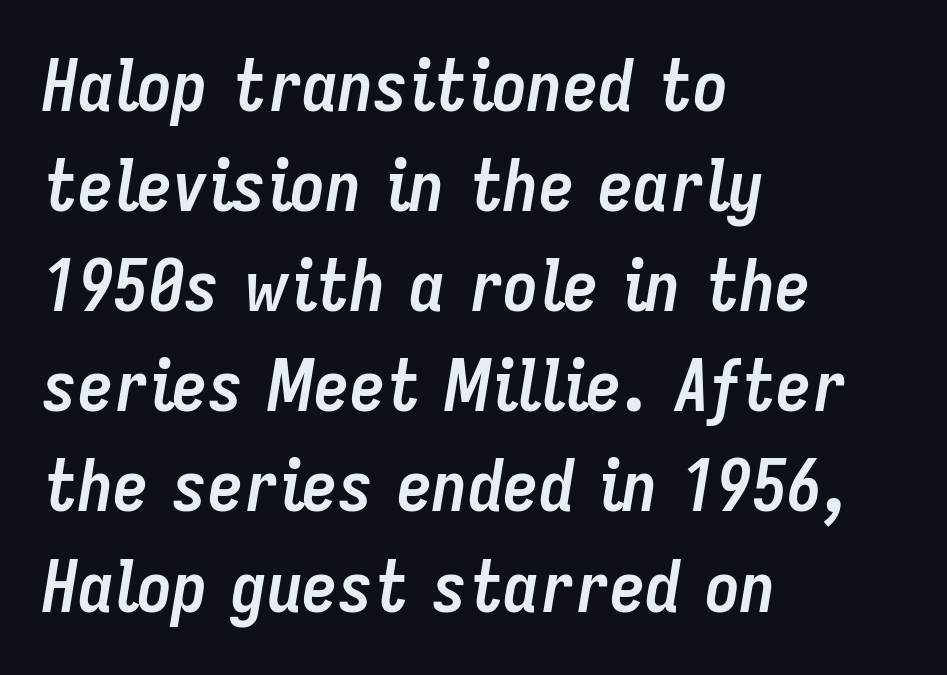
Q: Is the text bold? A: Yes.
Q: Is the text italic (slanted)? A: Yes, it leans right by about 9 degrees.
Q: Is the text underlined? A: No.
Q: How is the paragraph aligned? A: Left-aligned.
Q: Is the spacing between letters normal or unusually wide? A: Normal.
Q: Is the spacing between lines tight, normal or loose? A: Normal.
Q: Width (condensed, normal, or wide)? A: Condensed.
Q: Stroke contrast? A: Low.
Q: x-height? A: Medium.
Q: Monospaced? A: No.
